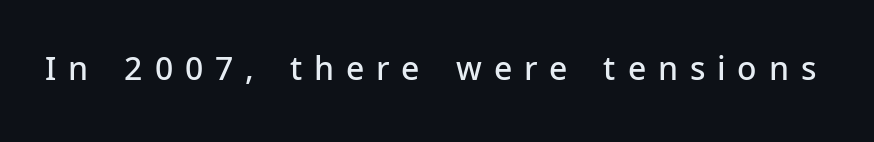
Between one letter and the next there's a generous, obvious gap. Nope, not italic — everything's standing straight. The typeface chosen for these lines omits serifs. The space beneath each line is pristine and unruled. Semibold letterforms, between regular and bold.
